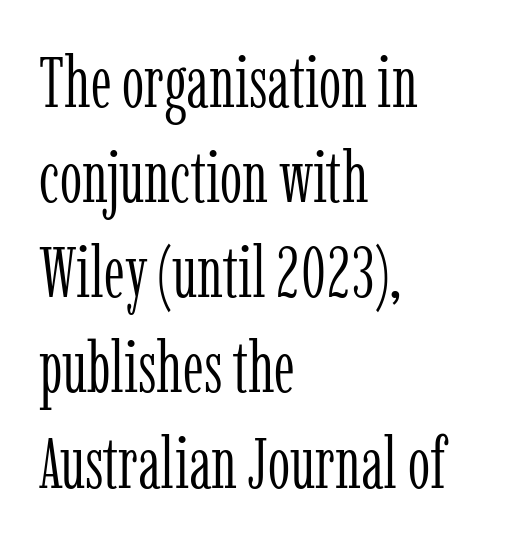
{"serif": "yes", "italic": "no", "bold": "no", "weight": "light", "width": "condensed", "stroke_contrast": "low", "x_height": "medium", "monospaced": "no", "underline": "no", "align": "left", "line_spacing": "normal", "line_spacing_ratio": 1.34, "letter_spacing": "normal", "letter_spacing_em": 0.0, "glyph_px": 71}
